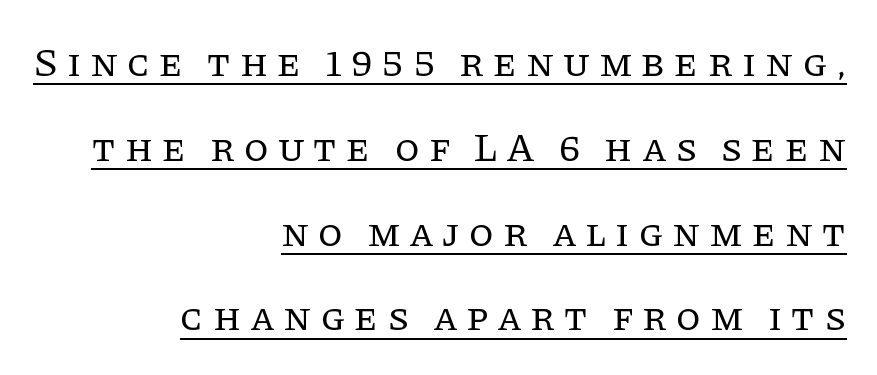
The image shows 40 px regular-weight serif type, upright; set right-aligned, loose line spacing (2.12x), unusually wide letter spacing (+0.22 em), underlined; low stroke contrast and a large x-height.
